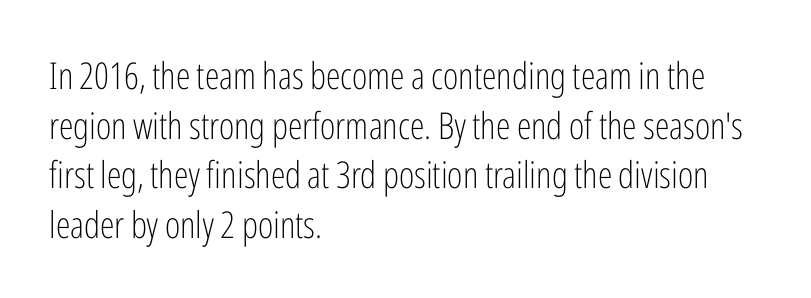
This sample uses an upright cut, with every glyph sitting square on the baseline. Regular leading. The face used here is a sans, in the tradition of grotesques and geometrics. The passage is arranged the way most books set body copy — flush left.
